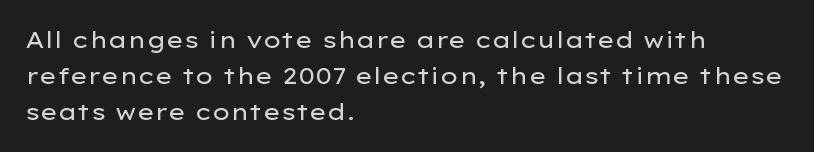
The image shows 23 px text type, upright; set left-aligned, normal line spacing (1.57x), normal letter spacing, not underlined.
